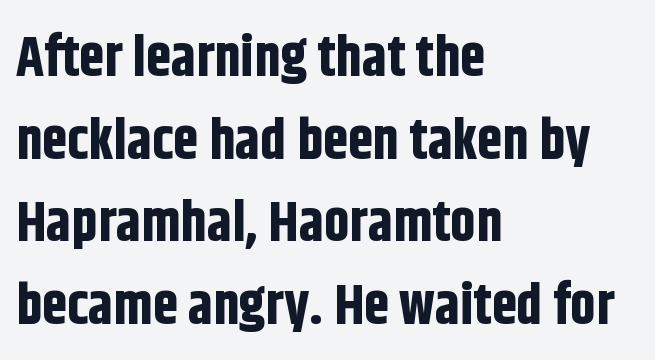
Q: Is the text bold? A: Yes.
Q: Is the text italic (slanted)? A: No, it is upright.
Q: Is the typeface a serif or a sans-serif typeface? A: Sans-serif.
Q: Is the text underlined? A: No.
Q: How is the paragraph aligned? A: Left-aligned.
Q: Is the spacing between letters normal or unusually wide? A: Normal.
Q: Is the spacing between lines tight, normal or loose? A: Normal.
Q: Width (condensed, normal, or wide)? A: Condensed.
Q: Stroke contrast? A: Low.
Q: x-height? A: Large.
Q: Monospaced? A: No.
